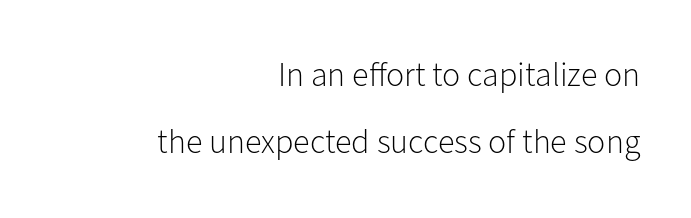
Q: Is the text bold? A: No.
Q: Is the text italic (slanted)? A: No, it is upright.
Q: Is the typeface a serif or a sans-serif typeface? A: Sans-serif.
Q: Is the text underlined? A: No.
Q: How is the paragraph aligned? A: Right-aligned.
Q: Is the spacing between letters normal or unusually wide? A: Normal.
Q: Is the spacing between lines tight, normal or loose? A: Loose.
Q: Width (condensed, normal, or wide)? A: Normal.
Q: Stroke contrast? A: Low.
Q: x-height? A: Medium.
Q: Monospaced? A: No.
